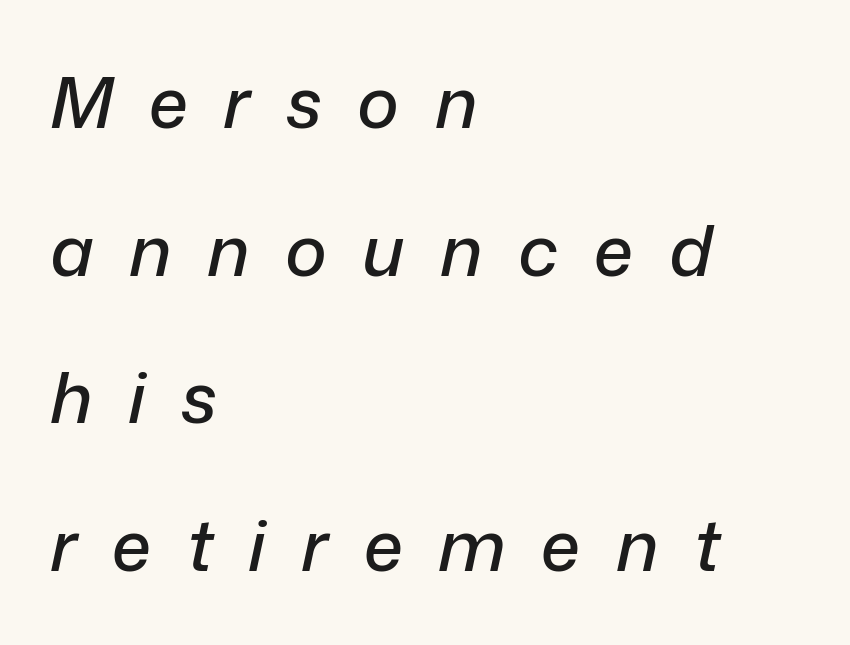
The specimen omits any rule beneath the text block's lines. Leading: increased. The rendering uses natural spacing where letterforms have individual widths. Tall strokes in this sample are angled rather than plumb. Alignment: flush left.
